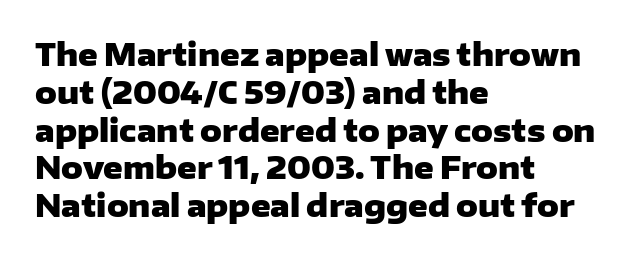
The image shows 30 px heavy, wide sans-serif type, upright; set left-aligned, normal line spacing (1.26x), normal letter spacing, not underlined; low stroke contrast and a medium x-height.
